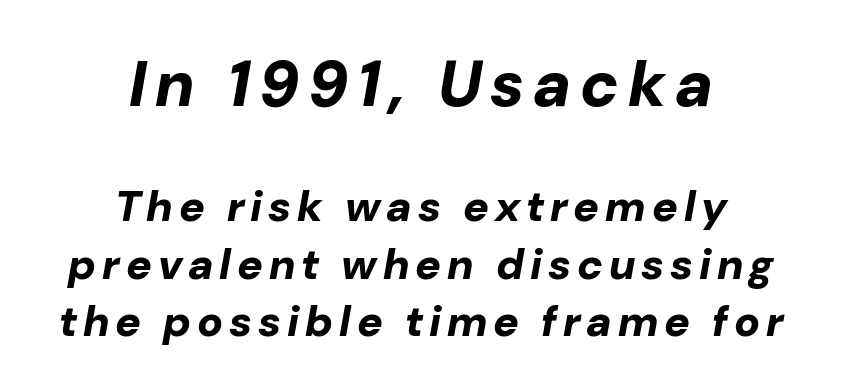
In terms of weight, the rendering is a true, heavy bold. The rag falls on both sides of this text block equally. This block has exactly the height ordinary leading produces. You can tell it's italic because the verticals aren't actually vertical. These two chunks differ in scale, with the top chunk taking the larger measure. The space beneath each line is pristine and unruled.
